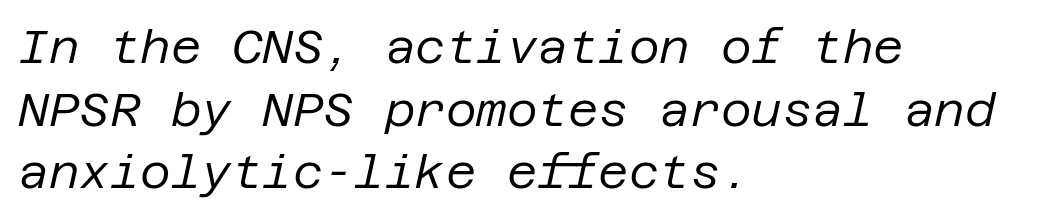
{"italic": "yes", "lean": "right", "slant_degrees": 12, "bold": "no", "weight": "regular", "width": "normal", "stroke_contrast": "low", "x_height": "large", "underline": "no", "align": "left", "line_spacing": "normal", "line_spacing_ratio": 1.33, "letter_spacing": "normal", "letter_spacing_em": 0.0, "glyph_px": 47}
